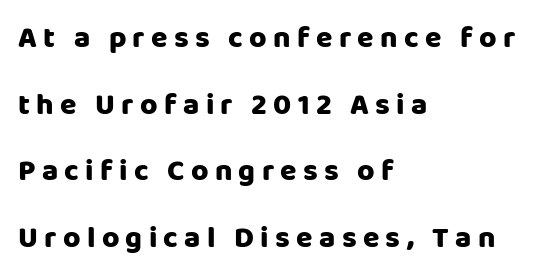
The image shows 30 px sans-serif type, upright; set left-aligned, loose line spacing (2.22x), unusually wide letter spacing (+0.21 em), not underlined; low stroke contrast and a large x-height.
